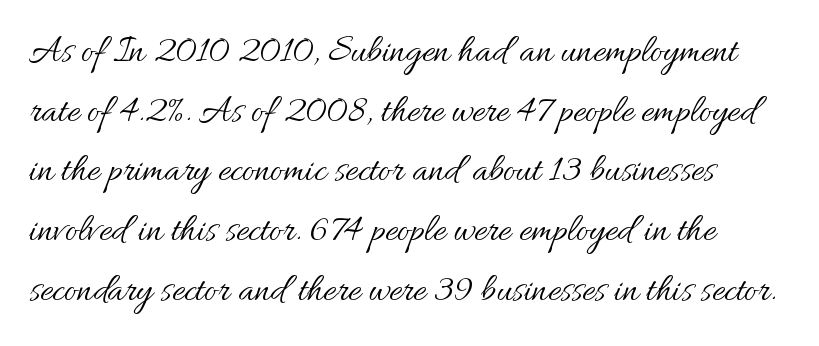
The passage shown is typed in a proportional face where columns would drift. The letterforms sit at book weight or below. Words float on clear page, feet unadorned. Does the leading feel generous? No, just average. Short note: letters normally spaced.
